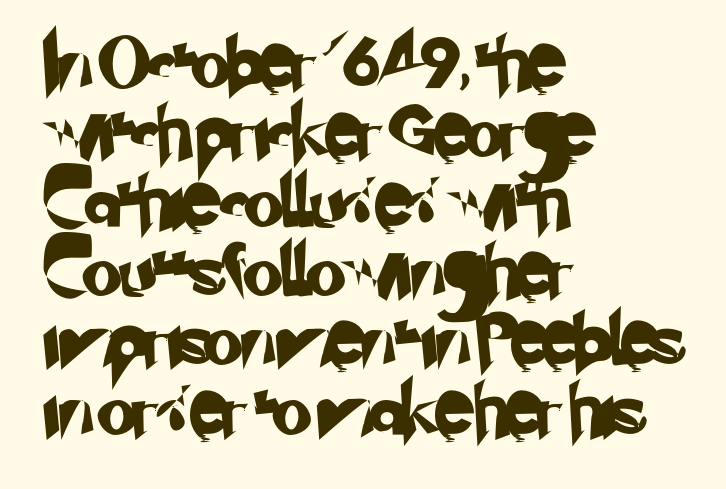
The strip under each line holds only bare page. Serif or sans? Sans — the stroke terminals are bare. A normal amount of white space separates one row of letters from the next. Short note: letters normally spaced. A classic flush-left, rag-right setting is used for this passage.
